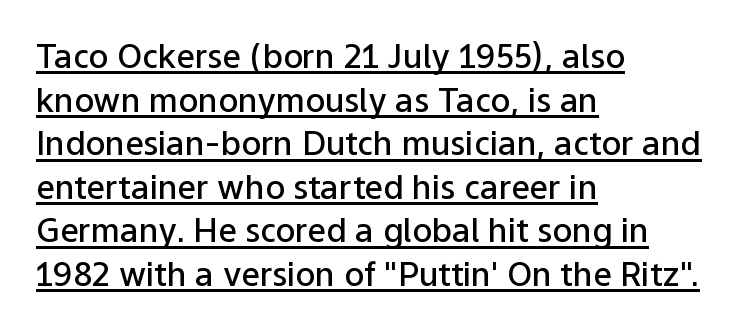
Q: Is the text bold? A: Semi-bold.
Q: Is the text italic (slanted)? A: No, it is upright.
Q: Is the typeface a serif or a sans-serif typeface? A: Sans-serif.
Q: Is the text underlined? A: Yes.
Q: How is the paragraph aligned? A: Left-aligned.
Q: Is the spacing between letters normal or unusually wide? A: Normal.
Q: Is the spacing between lines tight, normal or loose? A: Normal.
Q: Width (condensed, normal, or wide)? A: Normal.
Q: Stroke contrast? A: Low.
Q: x-height? A: Medium.
Q: Monospaced? A: No.
